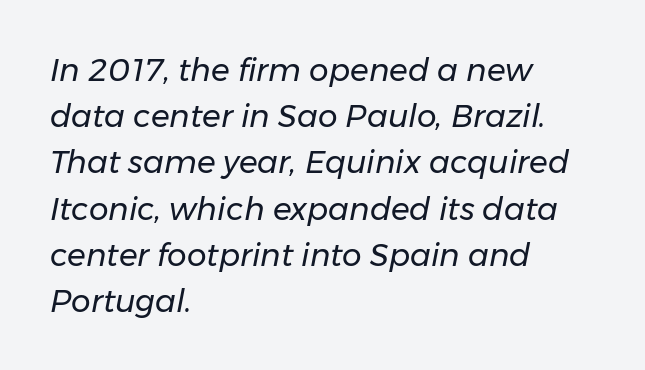
The image shows 31 px regular-weight type, italic (leaning right); set left-aligned, normal line spacing (1.49x), normal letter spacing, not underlined; low stroke contrast and a medium x-height.
